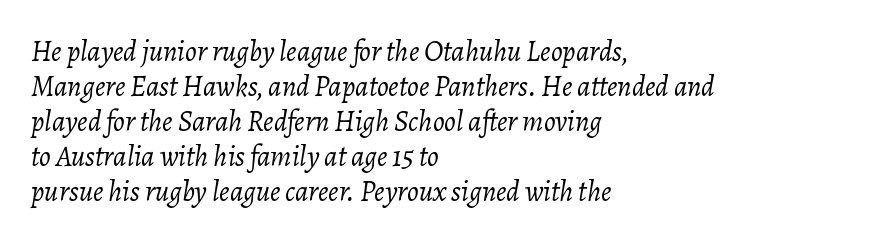
{"italic": "yes", "lean": "right", "slant_degrees": 7, "bold": "no", "weight": "light", "width": "normal", "stroke_contrast": "low", "x_height": "medium", "monospaced": "no", "underline": "no", "align": "left", "line_spacing_ratio": 1.21, "letter_spacing": "normal", "letter_spacing_em": 0.0, "glyph_px": 29}
